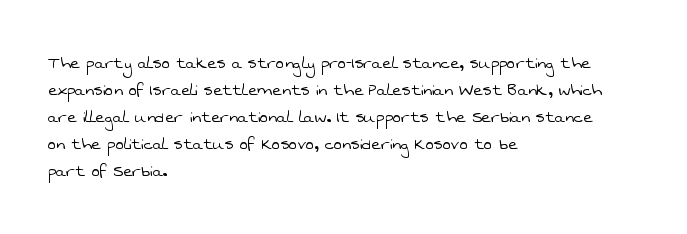
Q: Is the text bold? A: No.
Q: Is the text underlined? A: No.
Q: How is the paragraph aligned? A: Left-aligned.
Q: Is the spacing between letters normal or unusually wide? A: Normal.
Q: Is the spacing between lines tight, normal or loose? A: Normal.
